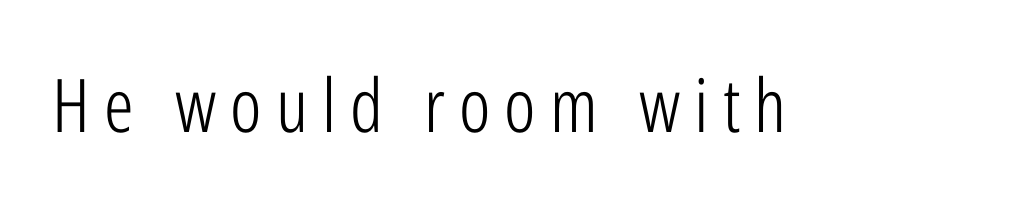
The image shows 74 px light, condensed sans-serif type, upright; set not underlined; low stroke contrast and a medium x-height.
